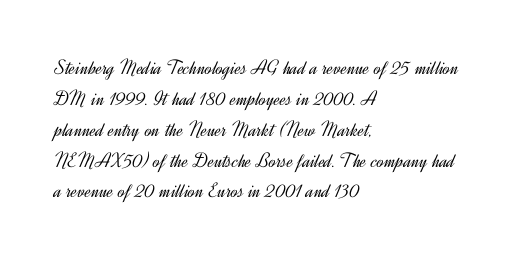
{"bold": "no", "underline": "no", "align": "left", "line_spacing": "normal", "line_spacing_ratio": 1.47, "letter_spacing": "normal", "letter_spacing_em": 0.0, "glyph_px": 21}
